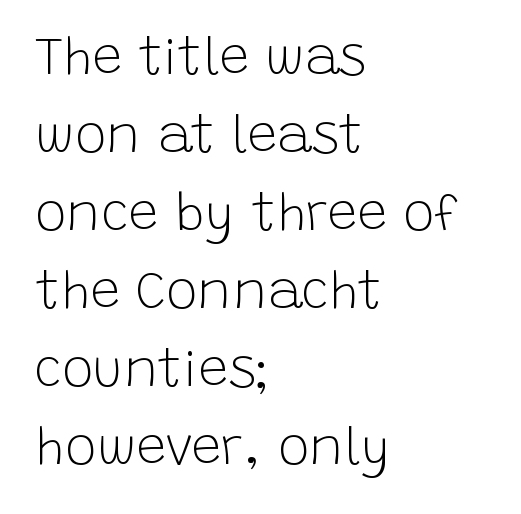
Q: Is the text bold? A: No.
Q: Is the text italic (slanted)? A: No, it is upright.
Q: Is the typeface a serif or a sans-serif typeface? A: Sans-serif.
Q: Is the text underlined? A: No.
Q: How is the paragraph aligned? A: Left-aligned.
Q: Is the spacing between letters normal or unusually wide? A: Normal.
Q: Is the spacing between lines tight, normal or loose? A: Normal.
Q: Width (condensed, normal, or wide)? A: Normal.
Q: Stroke contrast? A: Low.
Q: x-height? A: Large.
Q: Monospaced? A: No.
